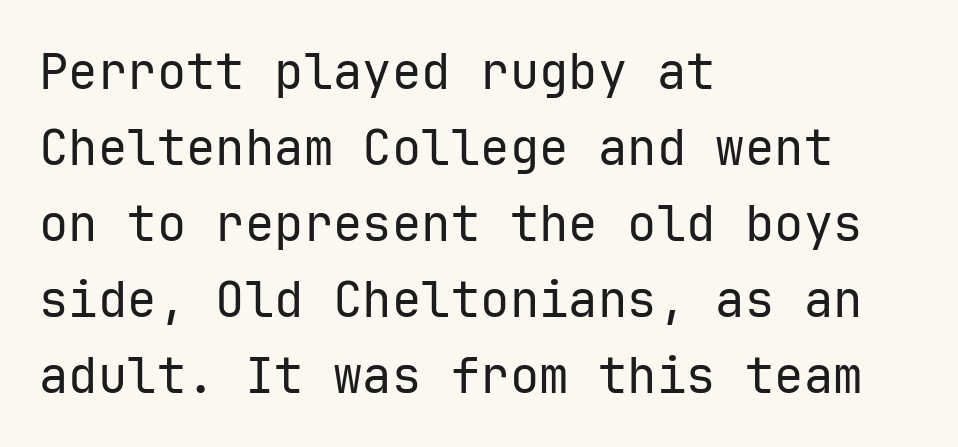
{"serif": "no", "italic": "no", "bold": "no", "weight": "regular", "width": "normal", "stroke_contrast": "low", "x_height": "medium", "underline": "no", "align": "left", "line_spacing": "normal", "line_spacing_ratio": 1.55, "letter_spacing": "normal", "letter_spacing_em": 0.0, "glyph_px": 49}
